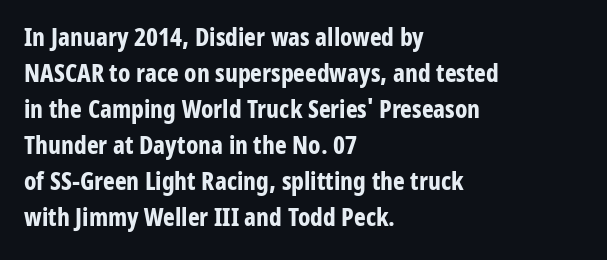
{"italic": "no", "bold": "yes", "underline": "no", "align": "left", "line_spacing": "normal", "line_spacing_ratio": 1.44, "letter_spacing": "normal", "letter_spacing_em": 0.0, "glyph_px": 25}
